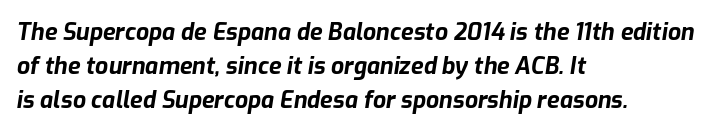
Q: Is the text bold? A: Yes.
Q: Is the text italic (slanted)? A: Yes, it leans right by about 9 degrees.
Q: Is the text underlined? A: No.
Q: How is the paragraph aligned? A: Left-aligned.
Q: Is the spacing between letters normal or unusually wide? A: Normal.
Q: Is the spacing between lines tight, normal or loose? A: Normal.
